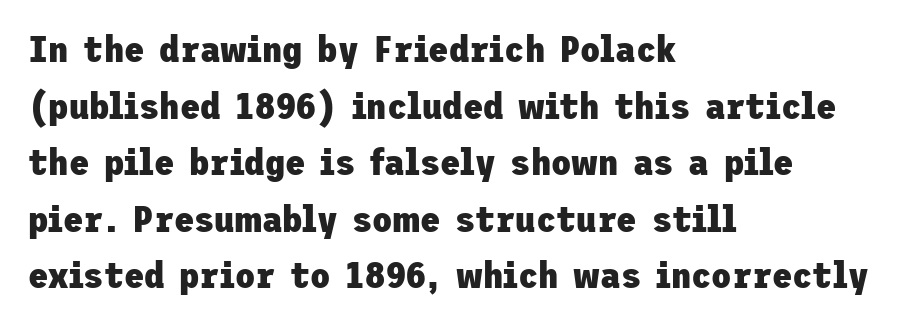
Plain, unruled lines of type. The leading is moderate, giving the passage an even texture. Line beginnings align vertically; line endings do not. Spacing between characters is what you'd get straight out of the box. The letters stand upright; this is a roman face.
